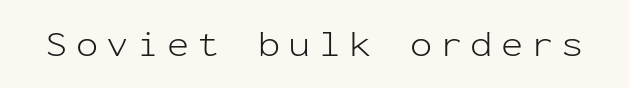
Unbolded letterforms with no extra heft. The gap between lines stays unmarked. You could count columns in this text — the font is strictly monospaced. In terms of letterspacing, this is a distinctly airy, spread setting. Font category for this specimen: sans-serif. Upright lettering throughout.
